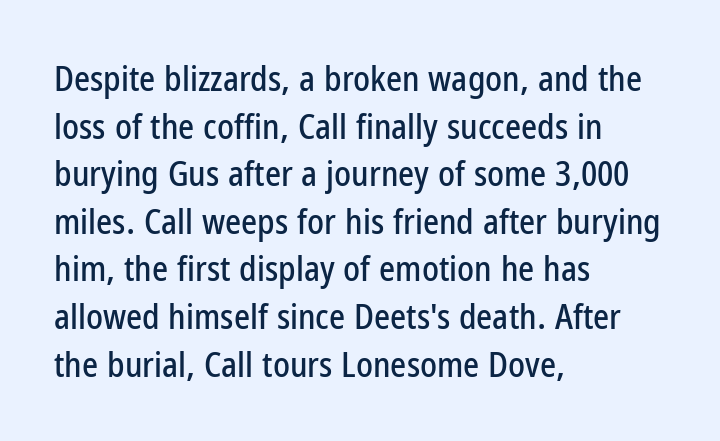
{"serif": "no", "italic": "no", "width": "condensed", "stroke_contrast": "low", "x_height": "medium", "monospaced": "no", "underline": "no", "align": "left", "line_spacing": "normal", "line_spacing_ratio": 1.4, "letter_spacing": "normal", "letter_spacing_em": 0.0, "glyph_px": 34}
